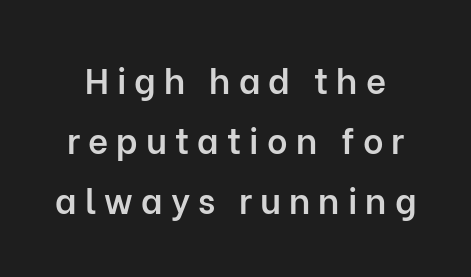
Q: Is the text bold? A: Semi-bold.
Q: Is the text italic (slanted)? A: No, it is upright.
Q: Is the typeface a serif or a sans-serif typeface? A: Sans-serif.
Q: Is the text underlined? A: No.
Q: Is the spacing between letters normal or unusually wide? A: Unusually wide.
Q: Width (condensed, normal, or wide)? A: Normal.
Q: Stroke contrast? A: Low.
Q: x-height? A: Medium.
Q: Monospaced? A: No.
